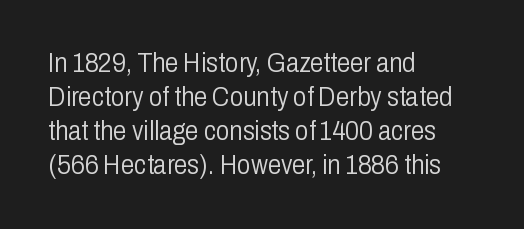
Vertically, the passage feels balanced, rows spaced as you'd expect. The strip under each line holds only bare page. Weight: in the light-to-regular range. Glyph-to-glyph distance matches everyday printed text.
